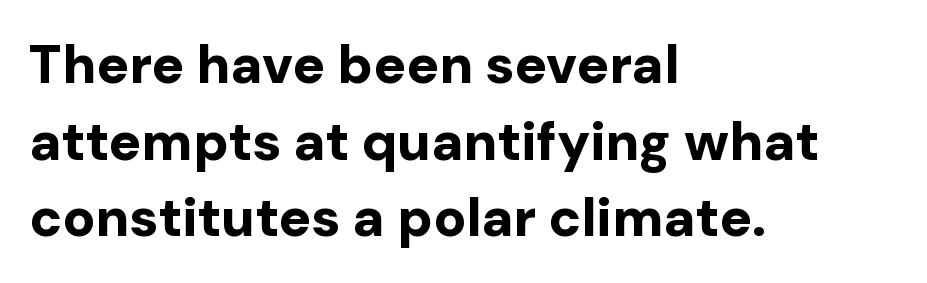
The text block is weighted toward the left margin, trailing off unevenly rightward. If you drew a line through each stem, it would be perfectly vertical. Is the letter spacing exaggerated? No — it looks like the ordinary default. Vertical spacing — default. Heft: maximum for text — a bold.
